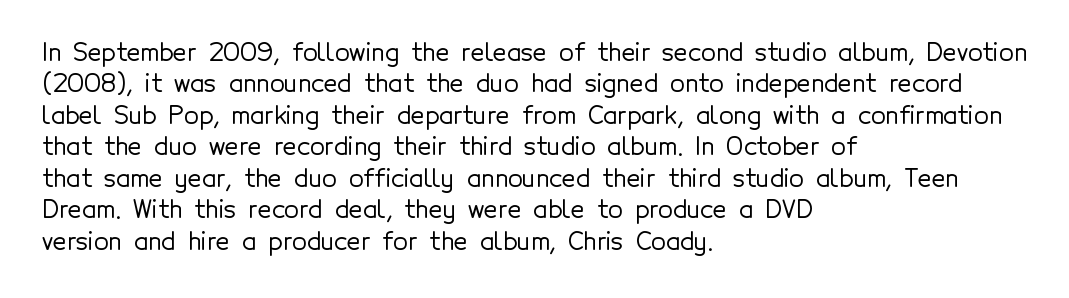
The image shows 24 px text type, upright; set left-aligned, normal line spacing (1.31x), normal letter spacing, not underlined.
